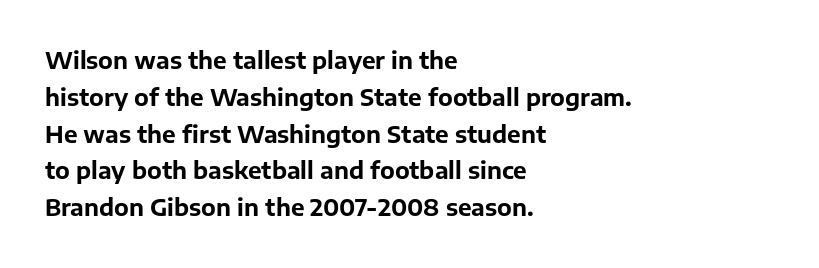
The image shows 23 px bold type, upright; set left-aligned, normal line spacing (1.6x), normal letter spacing, not underlined.
